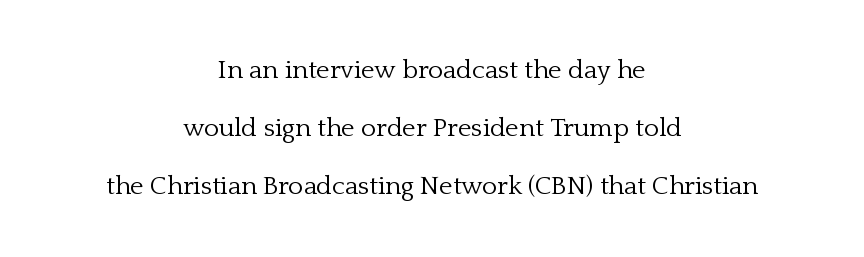
{"italic": "no", "bold": "no", "underline": "no", "align": "center", "line_spacing": "loose", "line_spacing_ratio": 2.24, "letter_spacing": "normal", "letter_spacing_em": 0.0, "glyph_px": 26}
